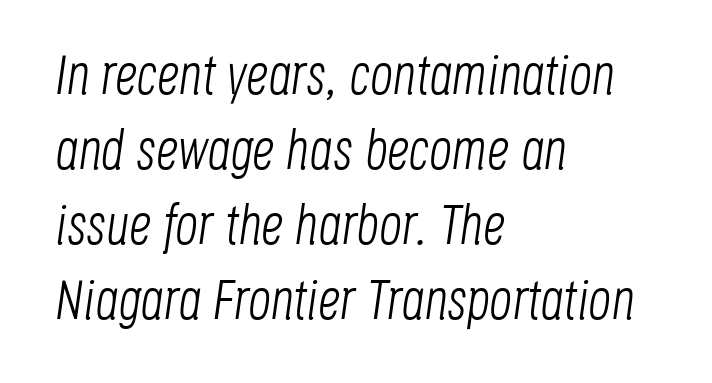
{"italic": "yes", "lean": "right", "slant_degrees": 8, "bold": "no", "weight": "light", "width": "condensed", "stroke_contrast": "low", "x_height": "large", "monospaced": "no", "underline": "no", "align": "left", "line_spacing": "normal", "line_spacing_ratio": 1.34, "letter_spacing": "normal", "letter_spacing_em": 0.0, "glyph_px": 56}
